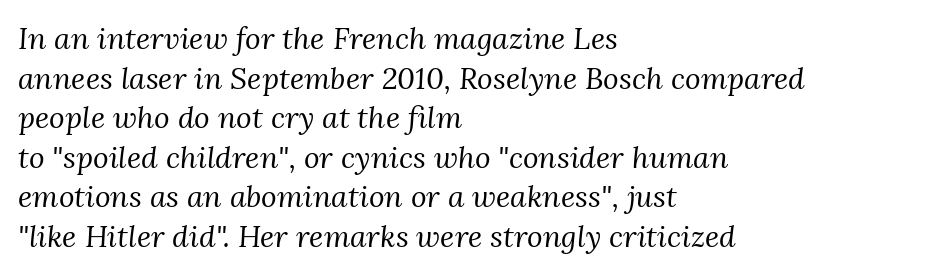
Q: Is the text bold? A: No.
Q: Is the text italic (slanted)? A: Yes, it leans right by about 3 degrees.
Q: Is the typeface a serif or a sans-serif typeface? A: Serif.
Q: Is the text underlined? A: No.
Q: How is the paragraph aligned? A: Left-aligned.
Q: Is the spacing between letters normal or unusually wide? A: Normal.
Q: Is the spacing between lines tight, normal or loose? A: Normal.
Q: Width (condensed, normal, or wide)? A: Normal.
Q: Stroke contrast? A: Medium.
Q: x-height? A: Medium.
Q: Monospaced? A: No.
